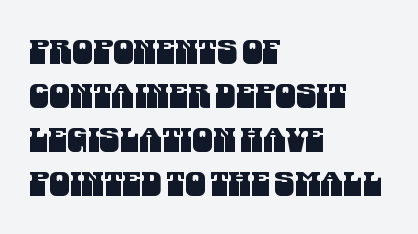
Check the space under the baseline: it is left empty. These lines keep a tight, regular rhythm from letter to letter. Each new line begins a customary step beneath the previous one. Grotesque or geometric, the face here clearly has no serifs. The text block is weighted toward the left margin, trailing off unevenly rightward.
